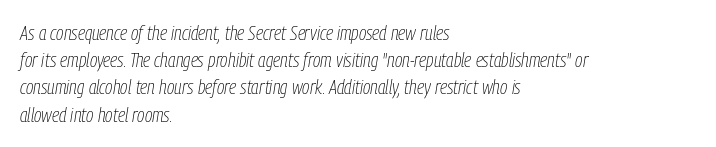
The paragraph shown leans on its left margin. Stem width sits at or under what a default text font uses. Letter spacing: default. Rows of type keep a routine distance in the vertical direction. The font's italic variant was chosen for this text. Words float on clear page, feet unadorned.
